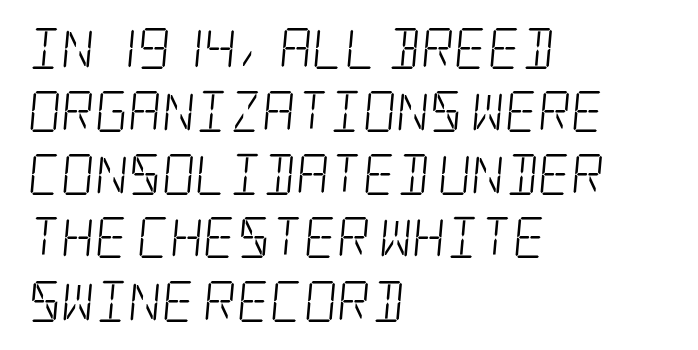
The string is rendered with underlining switched off. Whoever set this chose a conventional vertical rhythm. Nothing unusual about the tracking: characters are spaced as the font intends. The cut favours lightness, reaching ordinary text weight at its darkest. Stroke terminals: seriffed.
